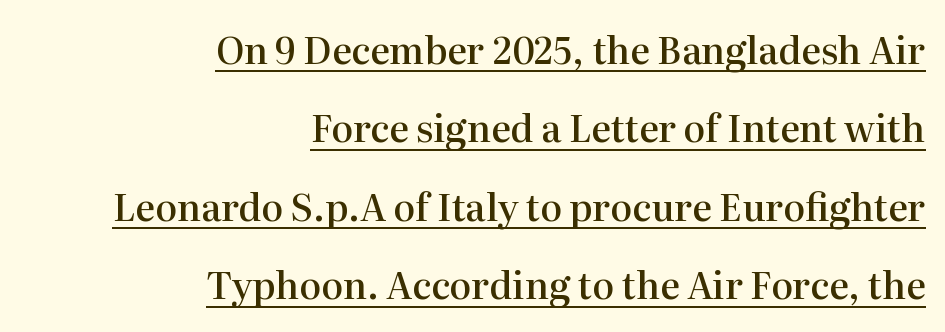
Serifs: yes, visible at the terminals of the letterforms. Posture: upright roman. The typesetter has applied underlining to the passage shown. These lines keep a tight, regular rhythm from letter to letter.
